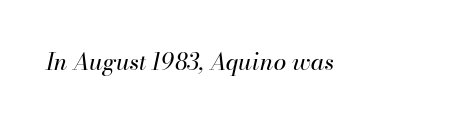
{"italic": "yes", "lean": "right", "slant_degrees": 13, "bold": "no", "underline": "no", "letter_spacing": "normal", "letter_spacing_em": 0.0, "glyph_px": 23}
